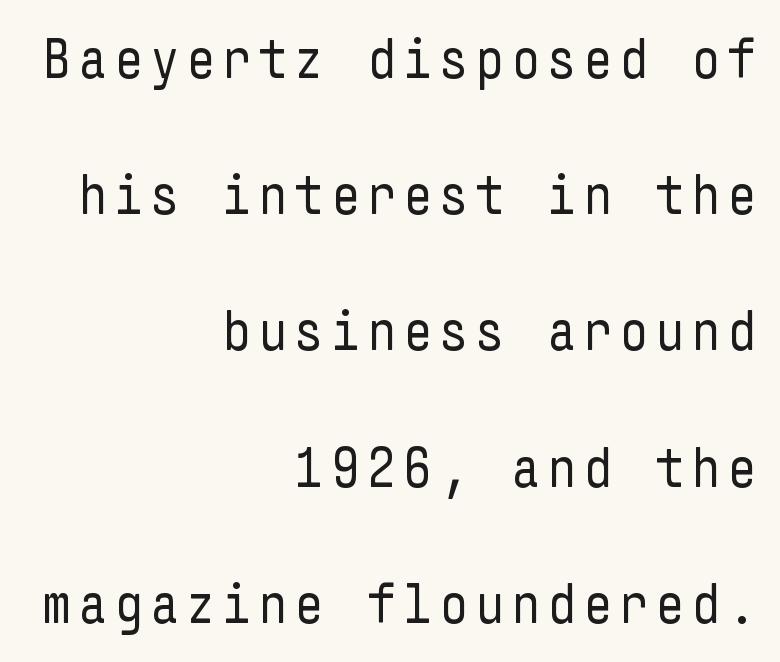
The image shows 57 px regular-weight, condensed sans-serif type, upright; set right-aligned, loose line spacing (2.39x), not underlined; low stroke contrast and a medium x-height.
